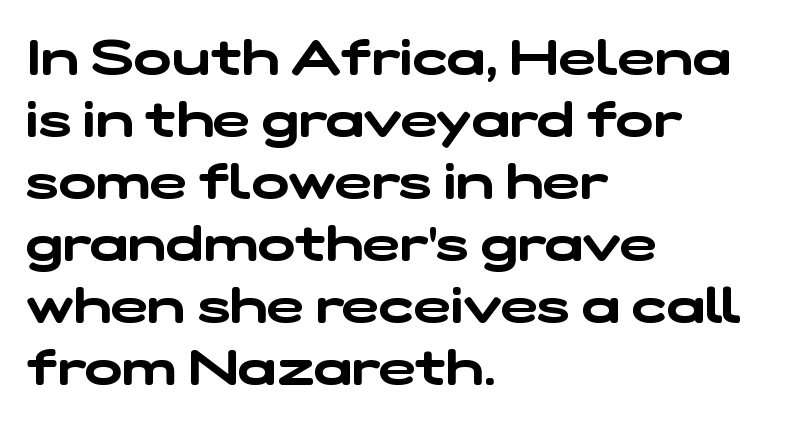
Is this a fixed-width face? No — the glyphs have proportional, varying widths. Unmarked baselines from the first word to the last. The text was rendered using a sans face with plain stroke endings. Line beginnings align vertically; line endings do not.
